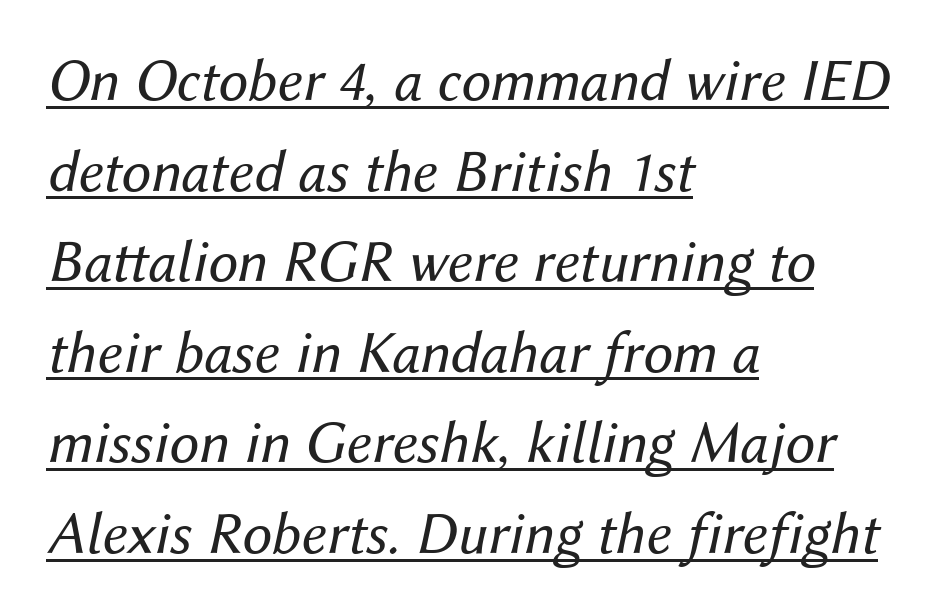
The image shows 60 px regular-weight type, italic (leaning right); set left-aligned, normal line spacing (1.51x), normal letter spacing, underlined; medium stroke contrast and a medium x-height.
